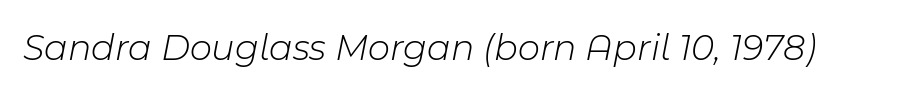
Honestly, there is no underline to notice here at all. Looks like regular typesetting: each glyph gets only the width it needs. The face used here is rendered with its standard letterfit. Emphasis-style slanted type is in use. The strokes carry an ordinary text weight at most.
